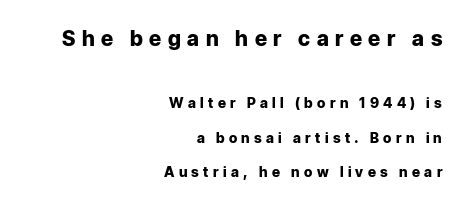
{"italic": "no", "bold": "yes", "underline": "no", "align": "right", "line_spacing": "loose", "line_spacing_ratio": 2.48, "letter_spacing": "wide", "letter_spacing_em": 0.31, "larger_block": "first", "size_ratio": 1.5, "glyph_px": 21}
